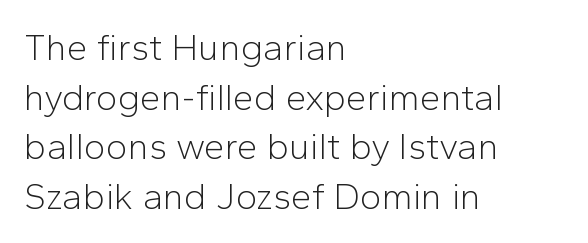
{"serif": "no", "italic": "no", "bold": "no", "weight": "light", "width": "normal", "stroke_contrast": "low", "x_height": "medium", "monospaced": "no", "underline": "no", "align": "left", "line_spacing": "normal", "line_spacing_ratio": 1.34, "letter_spacing": "normal", "letter_spacing_em": 0.0, "glyph_px": 37}
